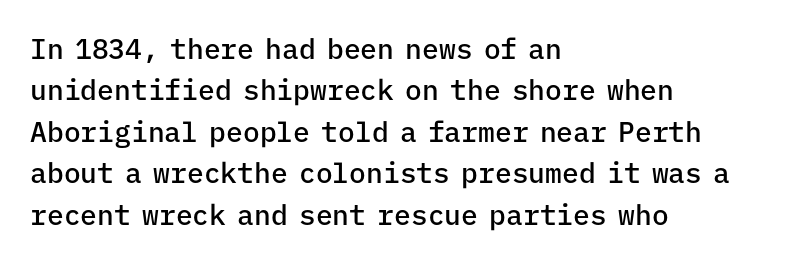
{"serif": "no", "italic": "no", "bold": "semi", "weight": "semibold", "width": "normal", "stroke_contrast": "low", "x_height": "medium", "monospaced": "yes", "underline": "no", "align": "left", "line_spacing": "normal", "line_spacing_ratio": 1.48, "letter_spacing": "normal", "letter_spacing_em": 0.0, "glyph_px": 28}
